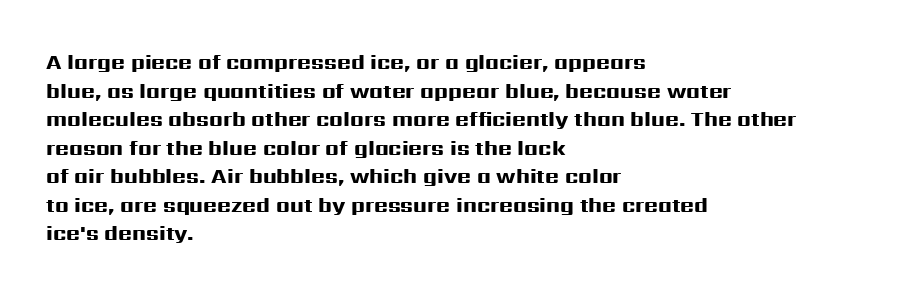
{"italic": "no", "bold": "yes", "underline": "no", "align": "left", "line_spacing": "normal", "line_spacing_ratio": 1.36, "letter_spacing": "normal", "letter_spacing_em": 0.0, "glyph_px": 21}
